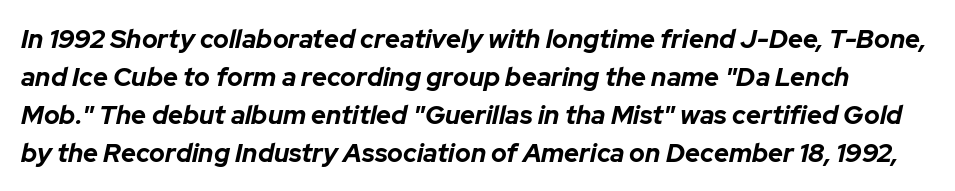
Q: Is the text bold? A: Yes.
Q: Is the text italic (slanted)? A: Yes, it leans right by about 12 degrees.
Q: Is the text underlined? A: No.
Q: Is the spacing between letters normal or unusually wide? A: Normal.
Q: Is the spacing between lines tight, normal or loose? A: Normal.
